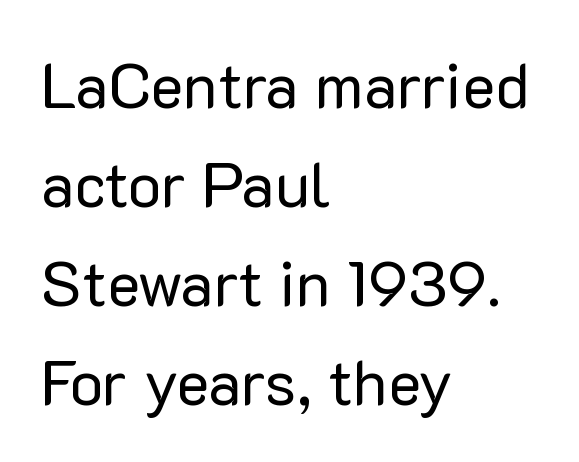
The image shows 63 px regular-weight sans-serif type, upright; set left-aligned, normal line spacing (1.57x), normal letter spacing, not underlined; low stroke contrast and a medium x-height.
